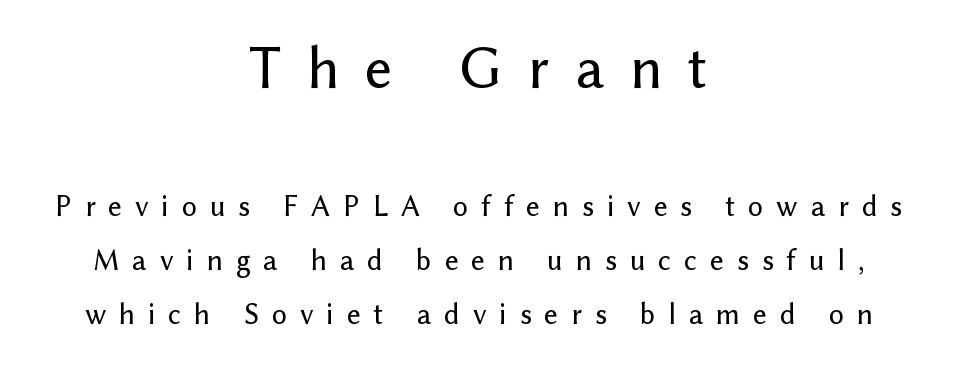
The tracking reads as deliberately expanded to a designer's eye. A student would notice the top passage is typeset larger than what follows. Notice how the passage keeps no hard edge, just a central spine. Words float on clear page, feet unadorned. A roman cut, with each character standing at attention.
